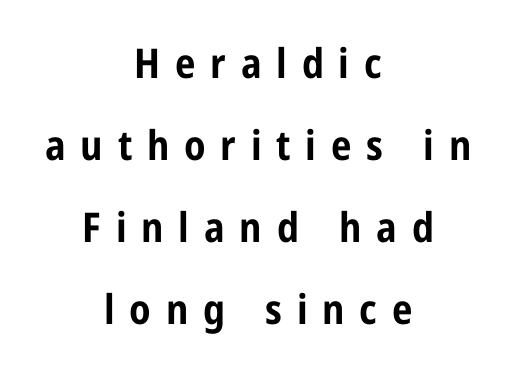
Is this a fixed-width face? No — the glyphs have proportional, varying widths. I'd describe the lettering as bold — thick and assertive. The vertical gap from one line to the next is large. Stroke terminals: plain, sans-serif.
